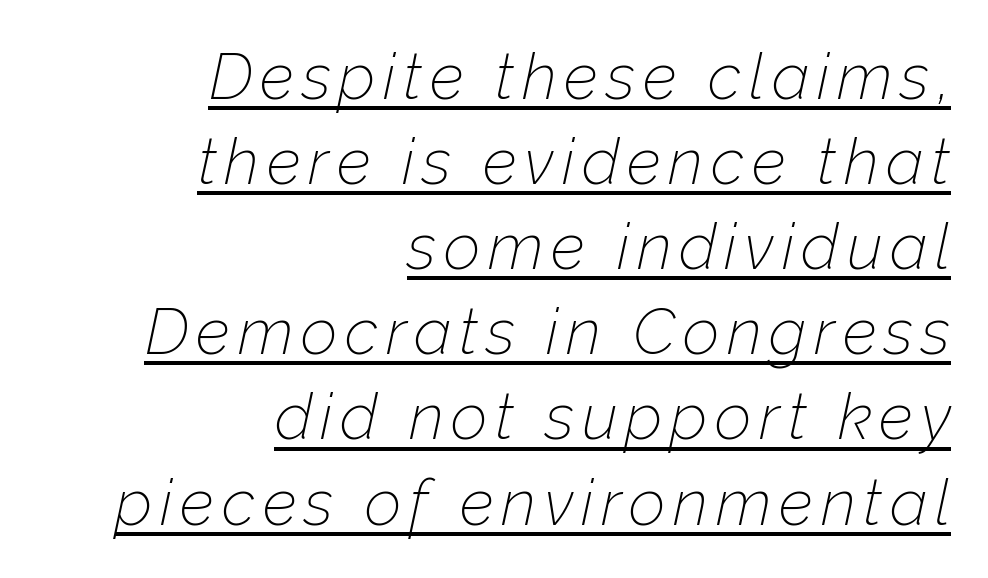
Q: Is the text bold? A: No.
Q: Is the text italic (slanted)? A: Yes, it leans right by about 12 degrees.
Q: Is the text underlined? A: Yes.
Q: How is the paragraph aligned? A: Right-aligned.
Q: Is the spacing between lines tight, normal or loose? A: Normal.
Q: Width (condensed, normal, or wide)? A: Normal.
Q: Stroke contrast? A: Low.
Q: x-height? A: Medium.
Q: Monospaced? A: No.
